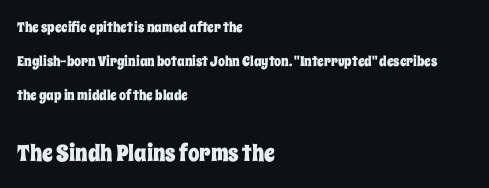
Q: Is the text italic (slanted)? A: No, it is upright.
Q: Is the text underlined? A: No.
Q: How is the paragraph aligned? A: Left-aligned.
Q: Is the spacing between letters normal or unusually wide? A: Normal.
Q: Is the spacing between lines tight, normal or loose? A: Loose.
Q: Which block of text is set in a larger size, the first (top) or the second (bottom)? A: The second (bottom) one.
